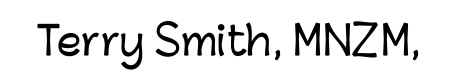
Q: Is the text italic (slanted)? A: No, it is upright.
Q: Is the typeface a serif or a sans-serif typeface? A: Sans-serif.
Q: Is the text underlined? A: No.
Q: Is the spacing between letters normal or unusually wide? A: Normal.
Q: Width (condensed, normal, or wide)? A: Normal.
Q: Stroke contrast? A: Low.
Q: x-height? A: Medium.
Q: Monospaced? A: No.
